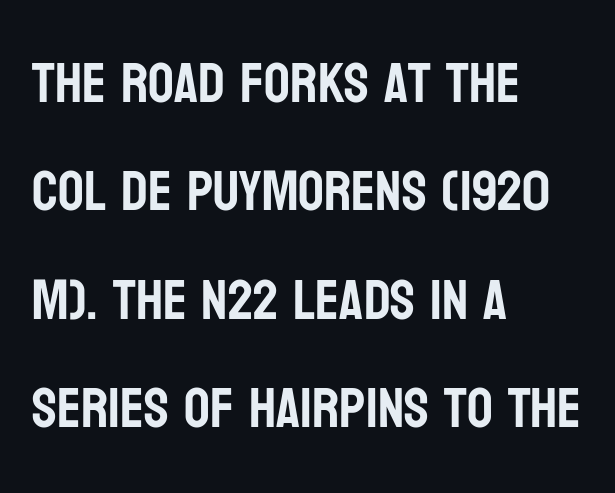
Q: Is the text italic (slanted)? A: No, it is upright.
Q: Is the typeface a serif or a sans-serif typeface? A: Sans-serif.
Q: Is the text underlined? A: No.
Q: How is the paragraph aligned? A: Left-aligned.
Q: Is the spacing between letters normal or unusually wide? A: Normal.
Q: Is the spacing between lines tight, normal or loose? A: Loose.
Q: Width (condensed, normal, or wide)? A: Condensed.
Q: Stroke contrast? A: Low.
Q: x-height? A: Large.
Q: Monospaced? A: No.
